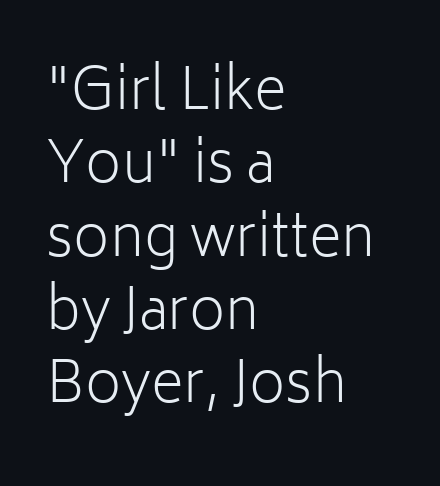
Q: Is the text bold? A: No.
Q: Is the text italic (slanted)? A: No, it is upright.
Q: Is the typeface a serif or a sans-serif typeface? A: Sans-serif.
Q: Is the text underlined? A: No.
Q: How is the paragraph aligned? A: Left-aligned.
Q: Is the spacing between letters normal or unusually wide? A: Normal.
Q: Is the spacing between lines tight, normal or loose? A: Normal.
Q: Width (condensed, normal, or wide)? A: Normal.
Q: Stroke contrast? A: Low.
Q: x-height? A: Medium.
Q: Monospaced? A: No.
